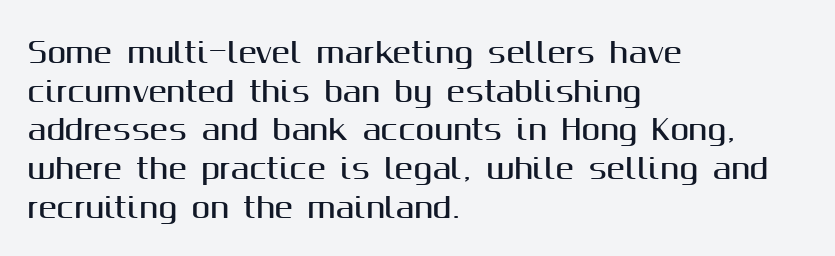
Q: Is the text italic (slanted)? A: No, it is upright.
Q: Is the typeface a serif or a sans-serif typeface? A: Sans-serif.
Q: Is the text underlined? A: No.
Q: How is the paragraph aligned? A: Left-aligned.
Q: Is the spacing between letters normal or unusually wide? A: Normal.
Q: Is the spacing between lines tight, normal or loose? A: Normal.
Q: Width (condensed, normal, or wide)? A: Normal.
Q: Stroke contrast? A: Medium.
Q: x-height? A: Medium.
Q: Monospaced? A: No.
